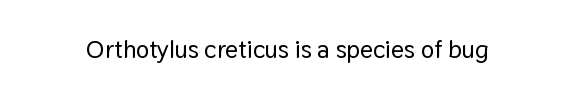
The image shows 25 px text type, upright; set normal letter spacing, not underlined.
